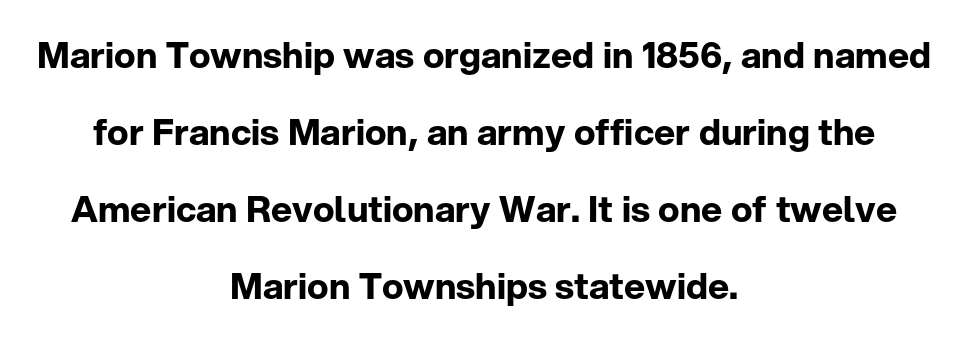
{"serif": "no", "italic": "no", "bold": "yes", "weight": "bold", "width": "normal", "stroke_contrast": "low", "x_height": "medium", "monospaced": "no", "underline": "no", "align": "center", "line_spacing": "loose", "line_spacing_ratio": 2.14, "letter_spacing": "normal", "letter_spacing_em": 0.0, "glyph_px": 36}
